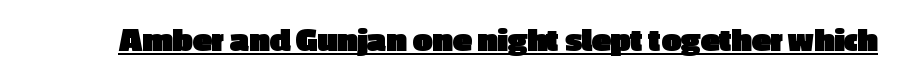
The image shows 35 px heavy sans-serif type, upright; set normal letter spacing, underlined; a medium x-height.
